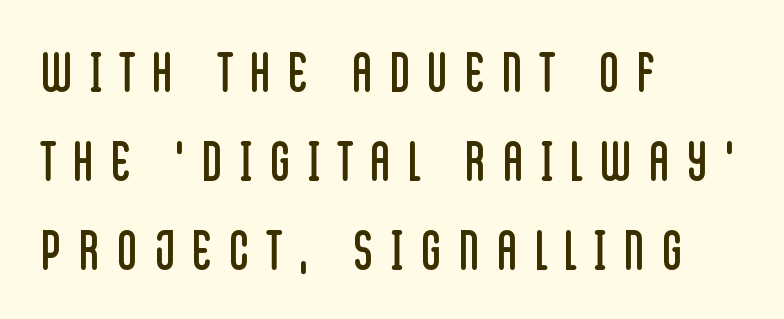
Varying glyph widths throughout — classic text-font behaviour. Line beginnings align vertically; line endings do not. The font is comparable to plain body text, perhaps lighter. The designer went with a sans here, leaving each stem footless.
